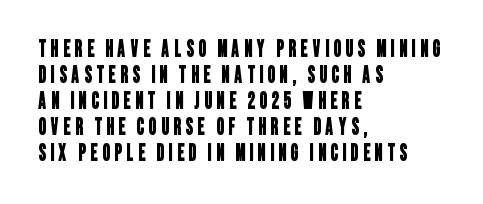
Short note: letters widely spaced. Type without underlining. The ragged edge is on the right, which tells us the setting is flush left. Notice how descenders almost collide with the ascenders below — that's tight leading.
